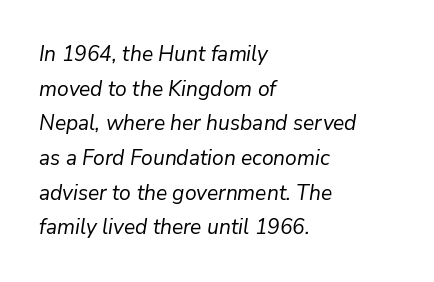
{"italic": "yes", "lean": "right", "slant_degrees": 9, "bold": "no", "underline": "no", "align": "left", "line_spacing": "normal", "line_spacing_ratio": 1.65, "letter_spacing": "normal", "letter_spacing_em": 0.0, "glyph_px": 21}
